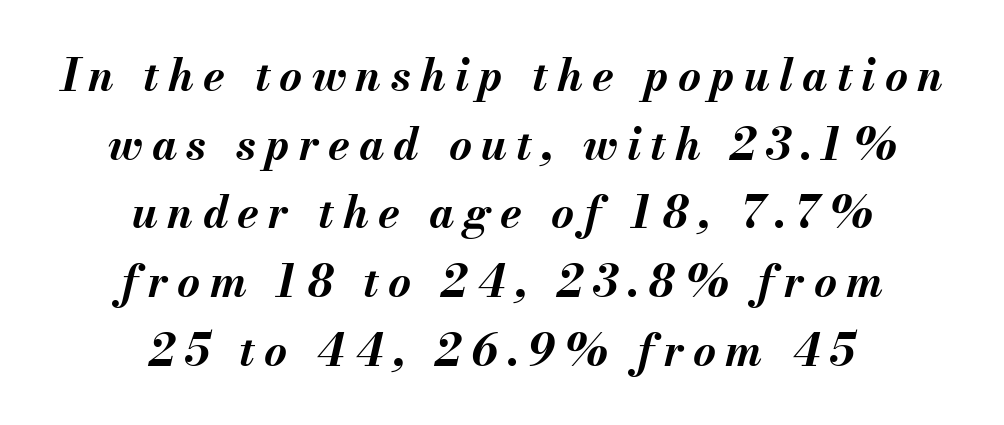
{"italic": "yes", "lean": "right", "slant_degrees": 13, "bold": "yes", "weight": "bold", "width": "normal", "stroke_contrast": "medium", "x_height": "small", "monospaced": "no", "underline": "no", "align": "center", "line_spacing": "normal", "line_spacing_ratio": 1.56, "letter_spacing": "wide", "letter_spacing_em": 0.21, "glyph_px": 44}
